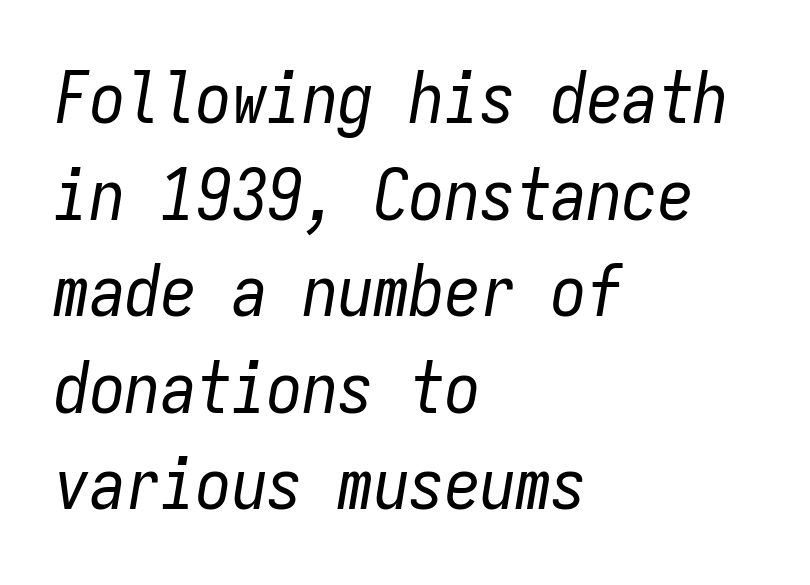
The image shows 71 px regular-weight, condensed type, italic (leaning right), monospaced; set left-aligned, normal line spacing (1.36x), normal letter spacing, not underlined; low stroke contrast and a medium x-height.
